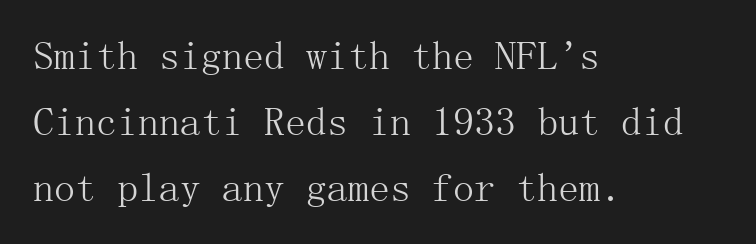
Q: Is the text bold? A: No.
Q: Is the text italic (slanted)? A: No, it is upright.
Q: Is the typeface a serif or a sans-serif typeface? A: Serif.
Q: Is the text underlined? A: No.
Q: How is the paragraph aligned? A: Left-aligned.
Q: Is the spacing between letters normal or unusually wide? A: Normal.
Q: Is the spacing between lines tight, normal or loose? A: Normal.
Q: Width (condensed, normal, or wide)? A: Normal.
Q: Stroke contrast? A: Medium.
Q: x-height? A: Medium.
